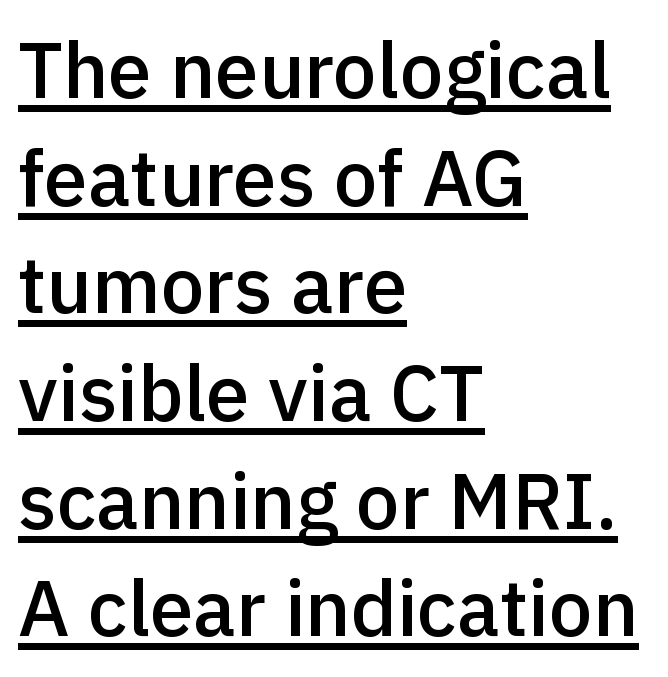
{"serif": "no", "italic": "no", "bold": "semi", "weight": "semibold", "width": "normal", "x_height": "medium", "monospaced": "no", "underline": "yes", "align": "left", "line_spacing": "normal", "line_spacing_ratio": 1.38, "letter_spacing": "normal", "letter_spacing_em": 0.0, "glyph_px": 78}
